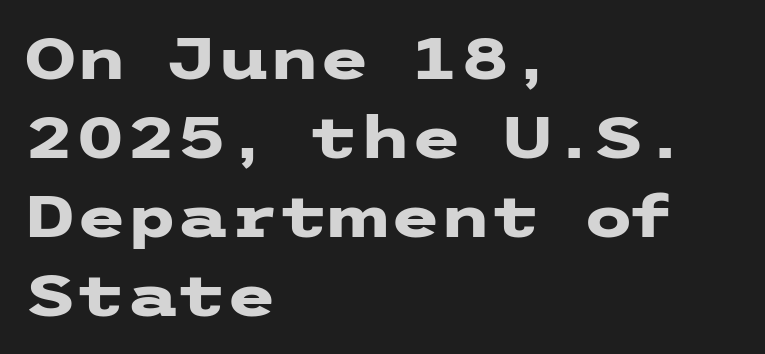
{"serif": "no", "italic": "no", "bold": "yes", "weight": "heavy", "width": "wide", "stroke_contrast": "low", "x_height": "medium", "underline": "no", "align": "left", "line_spacing": "normal", "line_spacing_ratio": 1.36, "letter_spacing": "normal", "letter_spacing_em": 0.0, "glyph_px": 58}
